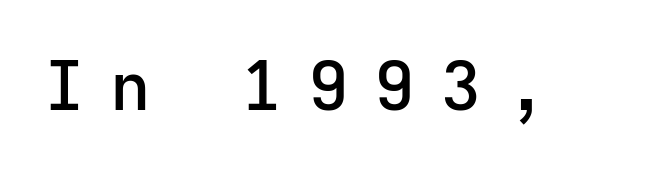
Q: Is the text bold? A: Semi-bold.
Q: Is the text italic (slanted)? A: No, it is upright.
Q: Is the typeface a serif or a sans-serif typeface? A: Sans-serif.
Q: Is the text underlined? A: No.
Q: Is the spacing between letters normal or unusually wide? A: Unusually wide.
Q: Width (condensed, normal, or wide)? A: Normal.
Q: Stroke contrast? A: Low.
Q: x-height? A: Medium.
Q: Monospaced? A: Yes.
